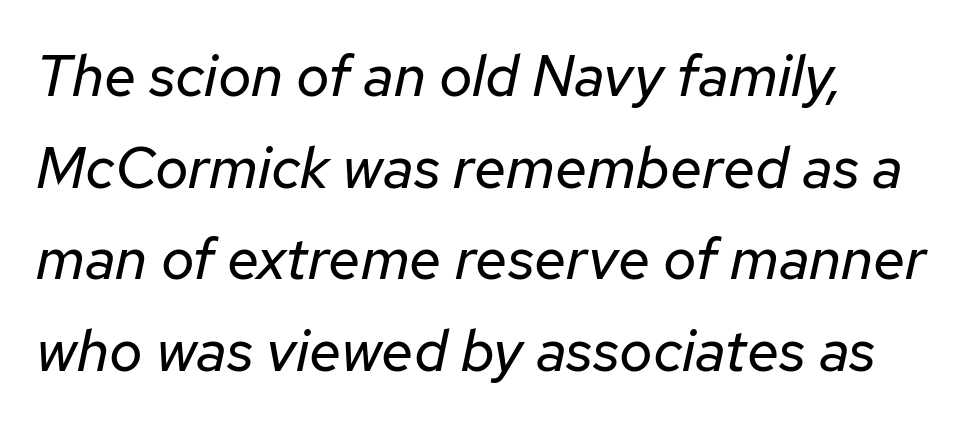
Q: Is the text bold? A: No.
Q: Is the text italic (slanted)? A: Yes, it leans right by about 12 degrees.
Q: Is the text underlined? A: No.
Q: How is the paragraph aligned? A: Left-aligned.
Q: Is the spacing between letters normal or unusually wide? A: Normal.
Q: Is the spacing between lines tight, normal or loose? A: Normal.
Q: Width (condensed, normal, or wide)? A: Normal.
Q: Stroke contrast? A: Low.
Q: x-height? A: Medium.
Q: Monospaced? A: No.
